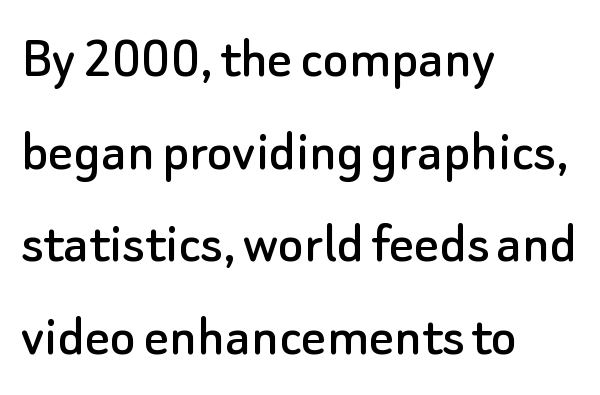
Tracking value appears to be zero — textbook default spacing. The typography opts for an upright posture over an oblique one. Note the varied advance widths — an 'i' is clearly narrower than an 'm'. Horizontal bands of white between lines are of average thickness. Descenders hang freely into open space.
